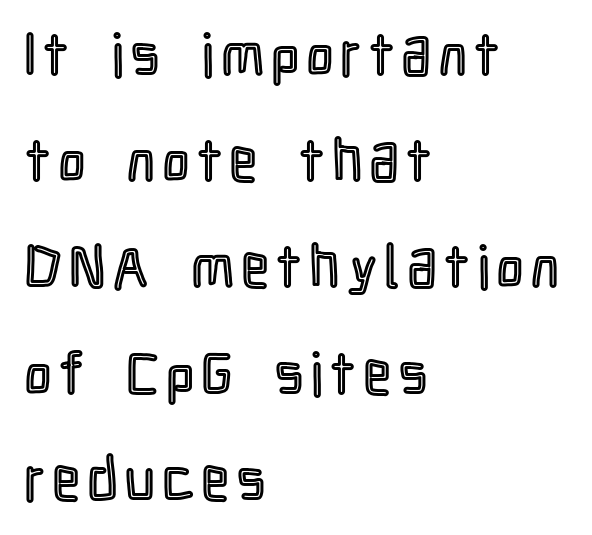
{"italic": "no", "width": "condensed", "x_height": "medium", "monospaced": "no", "underline": "no", "align": "left", "line_spacing_ratio": 1.8, "glyph_px": 59}
